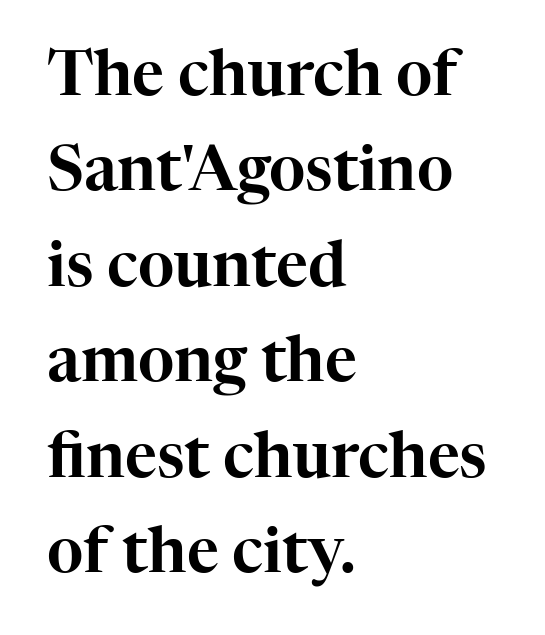
Q: Is the text italic (slanted)? A: No, it is upright.
Q: Is the typeface a serif or a sans-serif typeface? A: Serif.
Q: Is the text underlined? A: No.
Q: How is the paragraph aligned? A: Left-aligned.
Q: Is the spacing between letters normal or unusually wide? A: Normal.
Q: Is the spacing between lines tight, normal or loose? A: Normal.
Q: Width (condensed, normal, or wide)? A: Normal.
Q: Stroke contrast? A: High.
Q: x-height? A: Medium.
Q: Monospaced? A: No.
